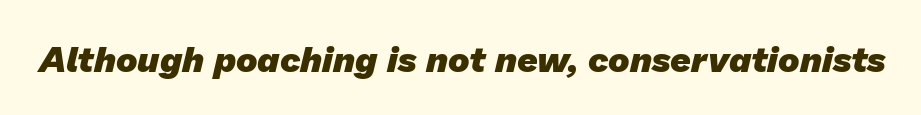
The image shows 36 px heavy sans-serif type; set normal letter spacing, not underlined; low stroke contrast and a medium x-height.
